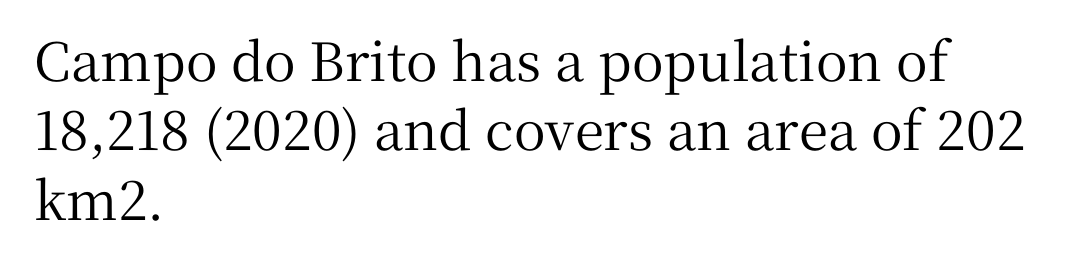
The image shows 53 px serif type, upright; set left-aligned, normal line spacing (1.31x), normal letter spacing, not underlined; medium stroke contrast and a medium x-height.
